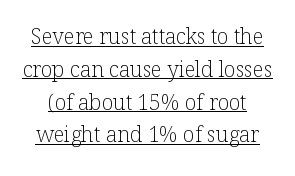
The image shows 21 px text type, upright; set normal line spacing (1.56x), normal letter spacing, underlined.
